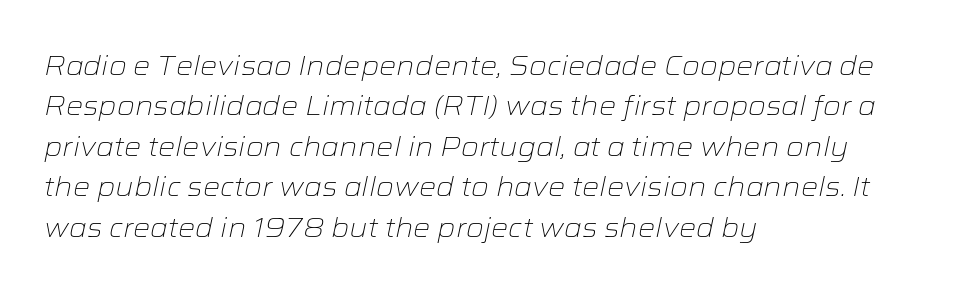
Q: Is the text bold? A: No.
Q: Is the text italic (slanted)? A: Yes, it leans right by about 12 degrees.
Q: Is the text underlined? A: No.
Q: How is the paragraph aligned? A: Left-aligned.
Q: Is the spacing between letters normal or unusually wide? A: Normal.
Q: Is the spacing between lines tight, normal or loose? A: Normal.
